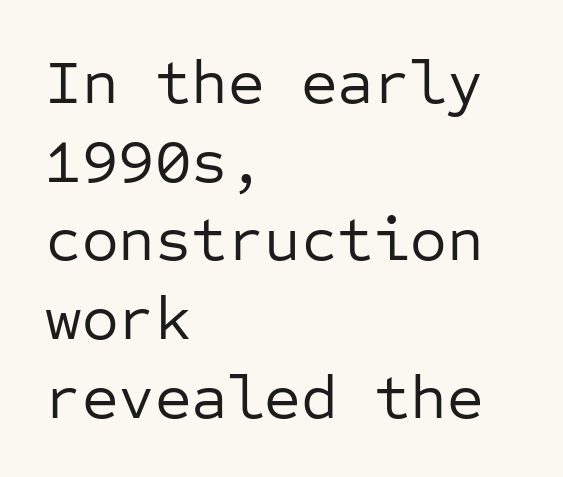
{"serif": "no", "italic": "no", "bold": "no", "weight": "regular", "width": "normal", "stroke_contrast": "low", "x_height": "medium", "monospaced": "yes", "underline": "no", "align": "left", "line_spacing": "normal", "line_spacing_ratio": 1.25, "letter_spacing": "normal", "letter_spacing_em": 0.0, "glyph_px": 63}
